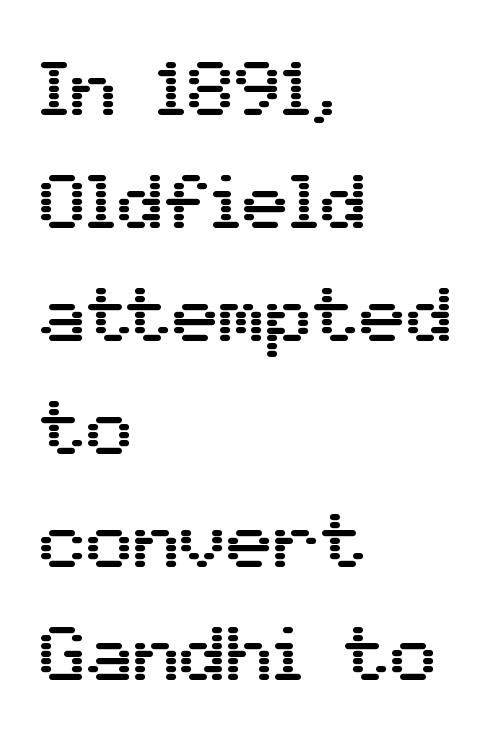
{"serif": "no", "italic": "no", "width": "normal", "stroke_contrast": "medium", "x_height": "medium", "monospaced": "no", "underline": "no", "align": "left", "line_spacing": "normal", "line_spacing_ratio": 1.45, "letter_spacing": "normal", "letter_spacing_em": 0.0, "glyph_px": 78}
